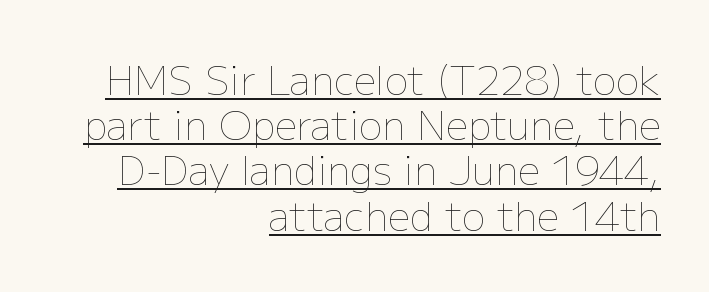
The typeface has the unassuming heft of standard copy or less. This is underlined copy, the kind a proofreader might mark for attention. Think of a printed novel: that variable character pitch is what you see here. In terms of posture, this sample is upright. Compared with typical body copy, the letter spacing here is the same.
